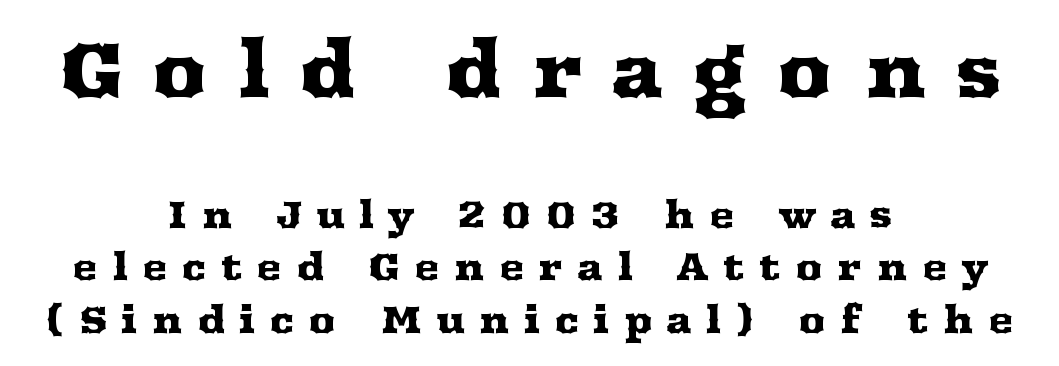
{"serif": "yes", "italic": "no", "width": "wide", "stroke_contrast": "medium", "x_height": "medium", "monospaced": "no", "underline": "no", "align": "center", "line_spacing": "normal", "line_spacing_ratio": 1.38, "letter_spacing": "wide", "letter_spacing_em": 0.37, "larger_block": "first", "size_ratio": 2.03, "glyph_px": 77}
